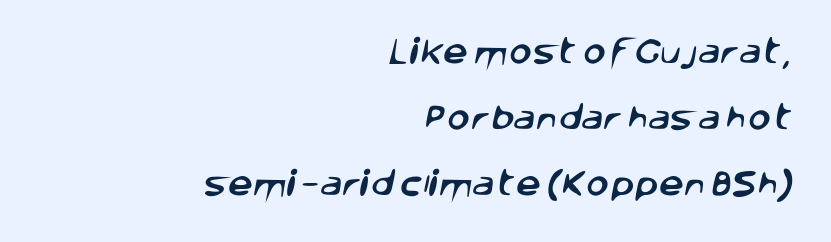
A flush-right, rag-left setting is used for this passage. The face used here is rendered with its standard letterfit. Each letter keeps its own natural width here, so spacing adapts to shape. The passage shown stacks its lines with a broad gap. The baseline area is clear. Stroke terminals: plain, sans-serif.
